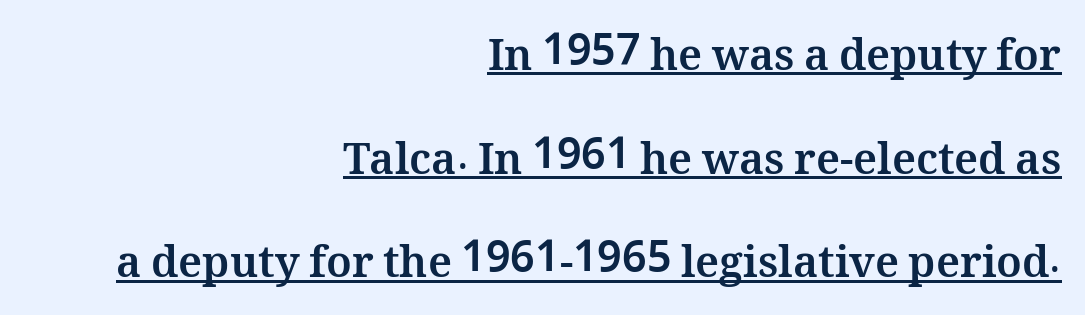
Notice the wide empty band between every row — that's loose leading. Students, observe the line beneath the letters — that is underlining. The text block is weighted toward the right margin, trailing off unevenly leftward. The font's upright variant was chosen for this text. There is no visible air inserted between adjacent glyphs.
